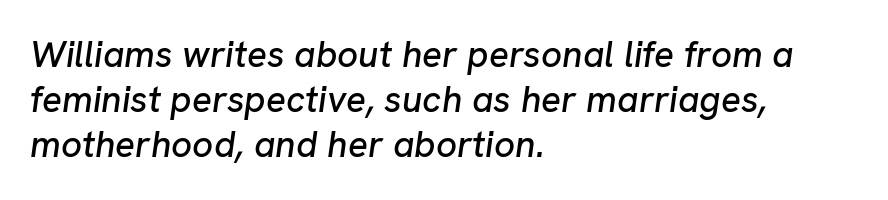
{"italic": "yes", "lean": "right", "slant_degrees": 8, "width": "normal", "stroke_contrast": "low", "x_height": "medium", "monospaced": "no", "underline": "no", "align": "left", "line_spacing_ratio": 1.22, "letter_spacing": "normal", "letter_spacing_em": 0.0, "glyph_px": 37}
